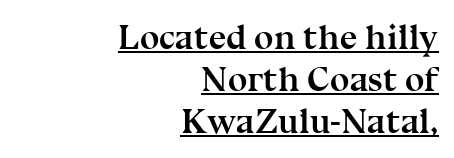
Looks like regular typesetting: each glyph gets only the width it needs. The type is set solid horizontally, with unmodified tracking. Posture: vertical. You'd pick this weight for a headline — it's a proper bold. These lines are composed in type with serifs.
